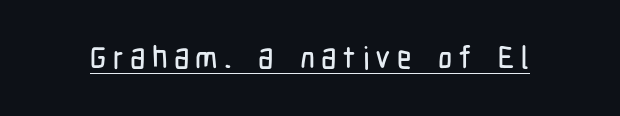
The image shows 31 px condensed sans-serif type, upright; set unusually wide letter spacing (+0.2 em), underlined; low stroke contrast and a medium x-height.
